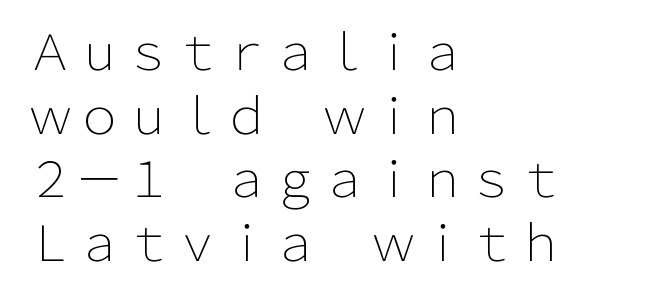
{"serif": "no", "italic": "no", "bold": "no", "weight": "light", "width": "normal", "stroke_contrast": "low", "x_height": "medium", "monospaced": "no", "underline": "no", "align": "left", "line_spacing": "normal", "line_spacing_ratio": 1.3, "letter_spacing": "normal", "letter_spacing_em": 0.0, "glyph_px": 49}
